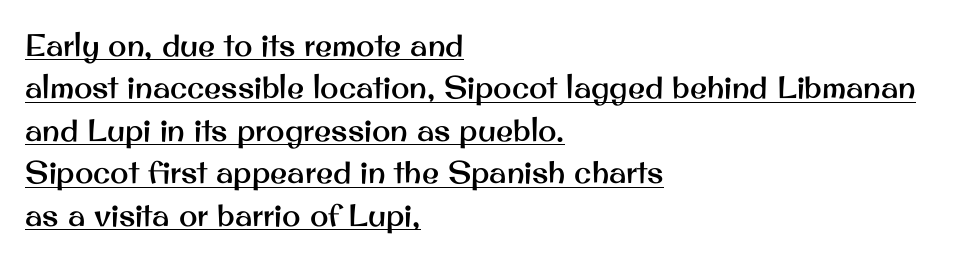
{"serif": "no", "italic": "no", "width": "normal", "stroke_contrast": "medium", "x_height": "small", "monospaced": "no", "underline": "yes", "align": "left", "line_spacing": "normal", "line_spacing_ratio": 1.37, "letter_spacing": "normal", "letter_spacing_em": 0.0, "glyph_px": 31}
